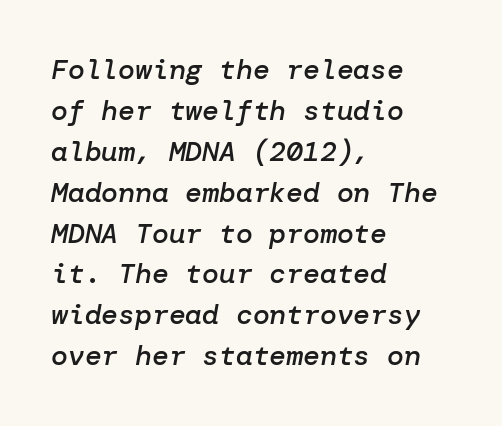
The image shows 28 px semibold type, italic (leaning right); set left-aligned, normal line spacing (1.46x), normal letter spacing, not underlined; low stroke contrast and a medium x-height.
